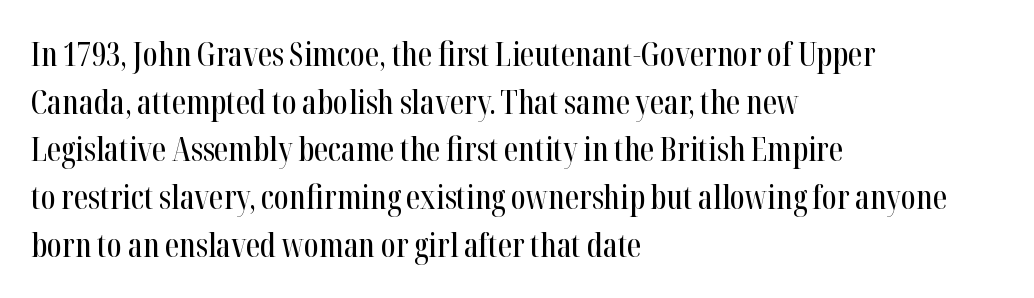
Does the copy run flush right? No — it runs flush left. The vertical gap from one line to the next is medium. The glyphs are unaccompanied by any horizontal stroke below them. Vertical strokes here are truly vertical.
